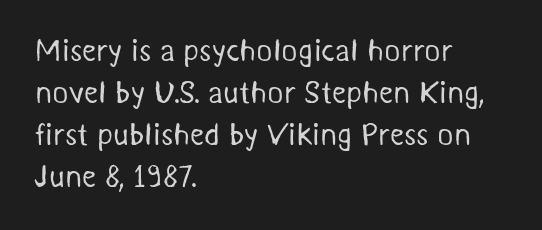
{"serif": "no", "bold": "no", "weight": "regular", "width": "normal", "stroke_contrast": "medium", "x_height": "medium", "monospaced": "no", "underline": "no", "align": "left", "line_spacing": "normal", "line_spacing_ratio": 1.36, "letter_spacing": "normal", "letter_spacing_em": 0.0, "glyph_px": 31}
